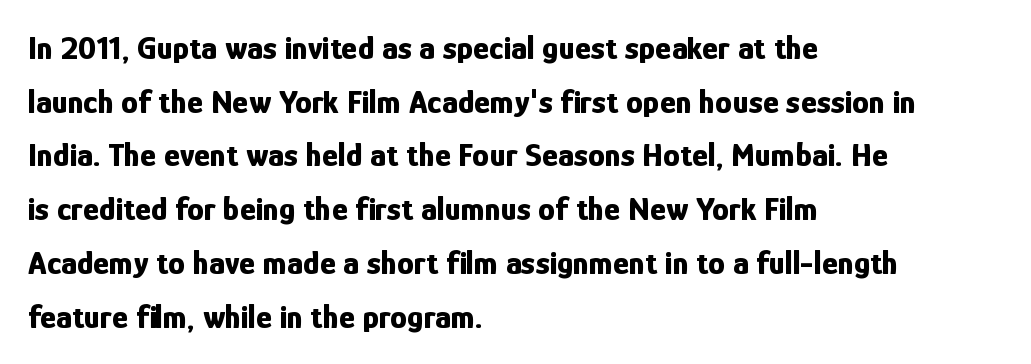
The characters look thick and weighty, a clear bold. Does the copy run flush right? No — it runs flush left. Spacing between characters is what you'd get straight out of the box. Varying glyph widths throughout — classic text-font behaviour.
